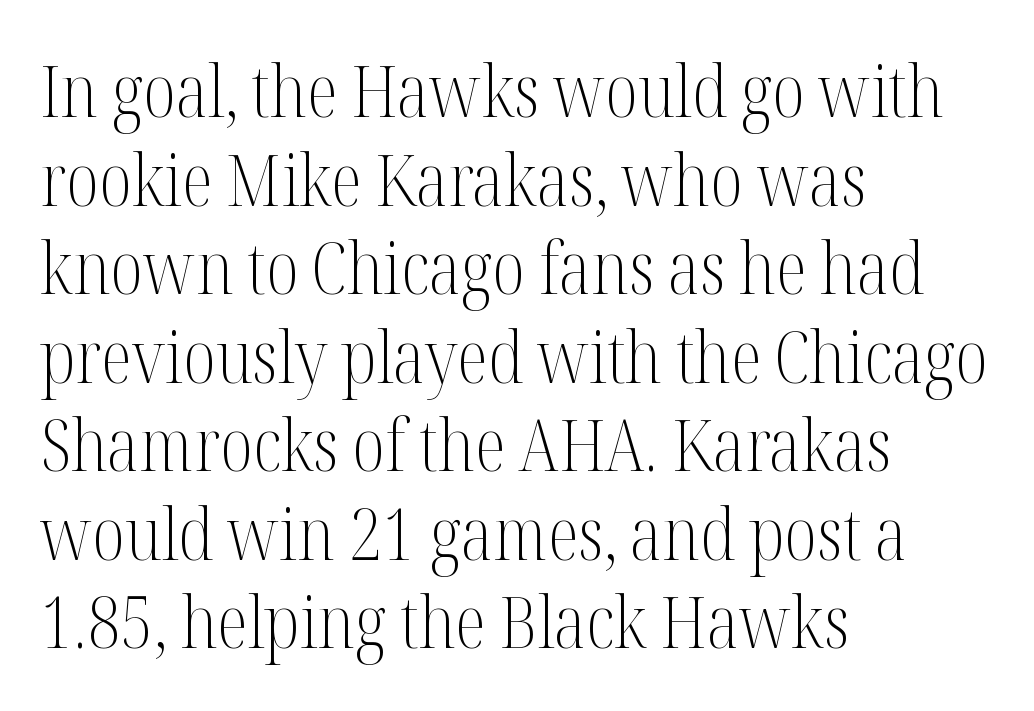
The image shows 72 px light, condensed serif type, upright; set left-aligned, line spacing 1.23x, normal letter spacing, not underlined; medium stroke contrast and a medium x-height.
